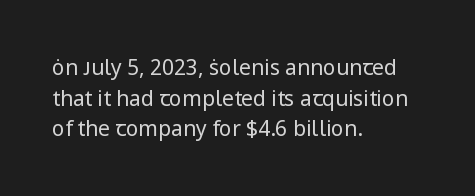
{"italic": "no", "bold": "no", "underline": "no", "align": "left", "line_spacing": "normal", "line_spacing_ratio": 1.46, "letter_spacing": "normal", "letter_spacing_em": 0.0, "glyph_px": 21}
